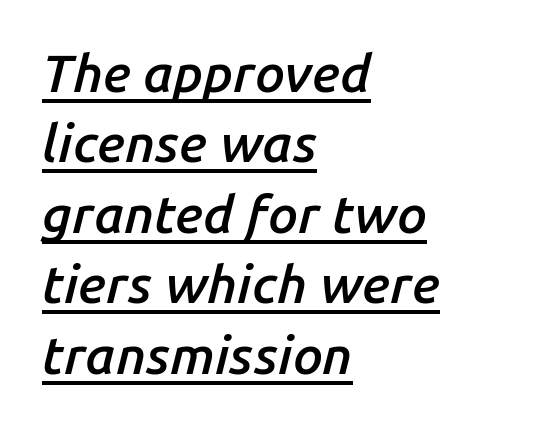
The image shows 53 px semibold type, italic (leaning right); set left-aligned, normal line spacing (1.33x), normal letter spacing, underlined; low stroke contrast and a medium x-height.
